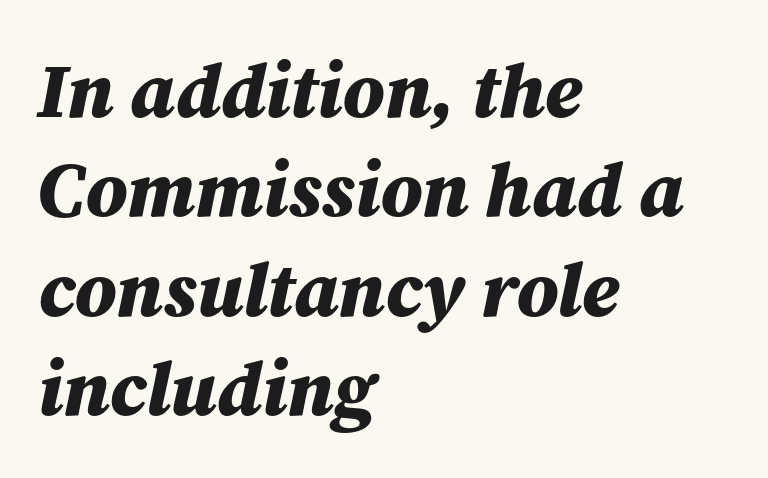
Q: Is the text bold? A: Yes.
Q: Is the text italic (slanted)? A: Yes, it leans right by about 12 degrees.
Q: Is the text underlined? A: No.
Q: How is the paragraph aligned? A: Left-aligned.
Q: Is the spacing between letters normal or unusually wide? A: Normal.
Q: Is the spacing between lines tight, normal or loose? A: Normal.
Q: Width (condensed, normal, or wide)? A: Normal.
Q: Stroke contrast? A: Medium.
Q: x-height? A: Medium.
Q: Monospaced? A: No.
